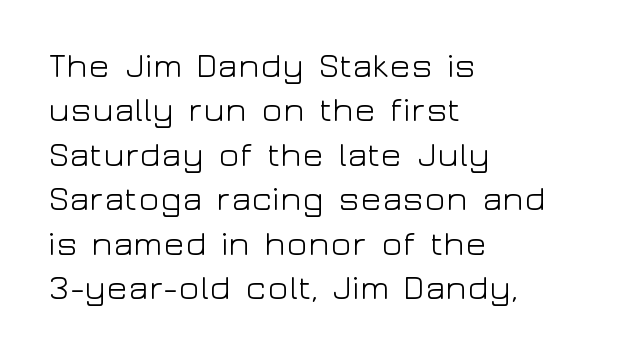
Q: Is the text bold? A: No.
Q: Is the text italic (slanted)? A: No, it is upright.
Q: Is the typeface a serif or a sans-serif typeface? A: Sans-serif.
Q: Is the text underlined? A: No.
Q: How is the paragraph aligned? A: Left-aligned.
Q: Is the spacing between letters normal or unusually wide? A: Normal.
Q: Is the spacing between lines tight, normal or loose? A: Normal.
Q: Width (condensed, normal, or wide)? A: Wide.
Q: Stroke contrast? A: Low.
Q: x-height? A: Medium.
Q: Monospaced? A: No.
